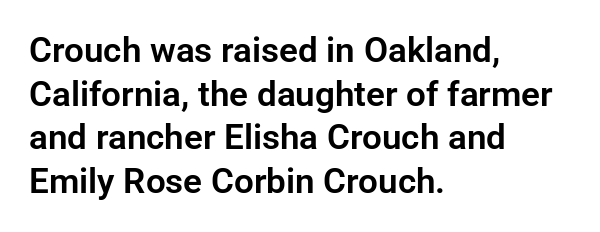
{"serif": "no", "italic": "no", "width": "normal", "stroke_contrast": "low", "x_height": "medium", "monospaced": "no", "underline": "no", "align": "left", "line_spacing": "normal", "line_spacing_ratio": 1.25, "letter_spacing": "normal", "letter_spacing_em": 0.0, "glyph_px": 35}
